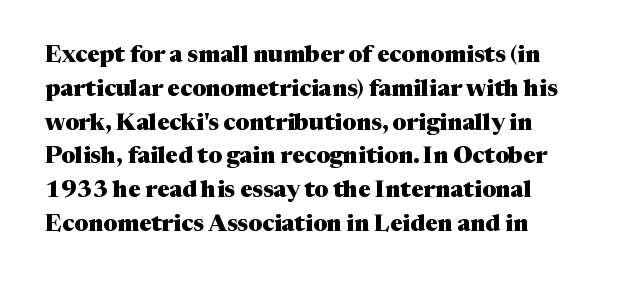
The image shows 23 px bold type, upright; set left-aligned, normal line spacing (1.47x), normal letter spacing, not underlined.
